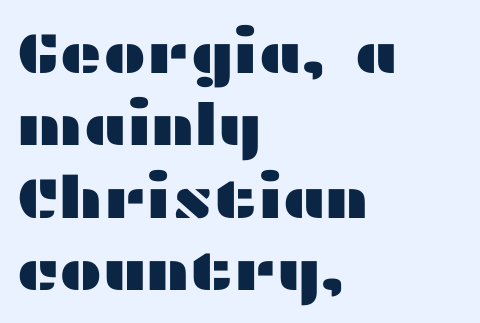
{"serif": "no", "italic": "no", "width": "wide", "stroke_contrast": "medium", "x_height": "medium", "monospaced": "no", "underline": "no", "align": "left", "line_spacing": "normal", "line_spacing_ratio": 1.25, "letter_spacing": "normal", "letter_spacing_em": 0.0, "glyph_px": 58}
